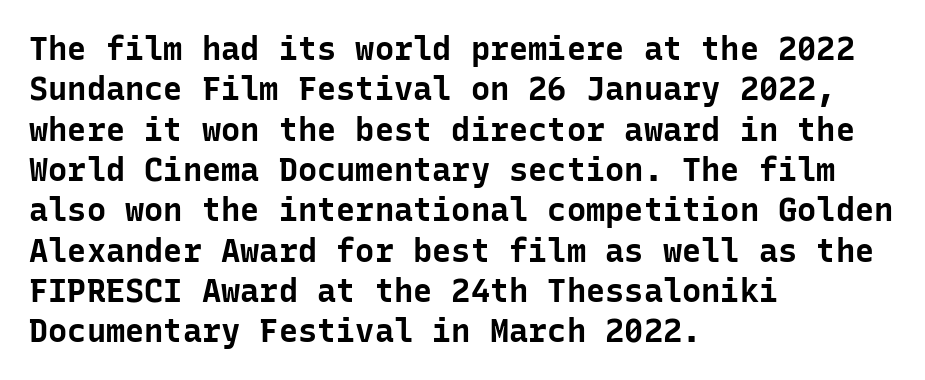
Q: Is the text bold? A: Yes.
Q: Is the text italic (slanted)? A: No, it is upright.
Q: Is the typeface a serif or a sans-serif typeface? A: Sans-serif.
Q: Is the text underlined? A: No.
Q: How is the paragraph aligned? A: Left-aligned.
Q: Is the spacing between letters normal or unusually wide? A: Normal.
Q: Is the spacing between lines tight, normal or loose? A: Normal.
Q: Width (condensed, normal, or wide)? A: Normal.
Q: Stroke contrast? A: Low.
Q: x-height? A: Medium.
Q: Monospaced? A: Yes.
